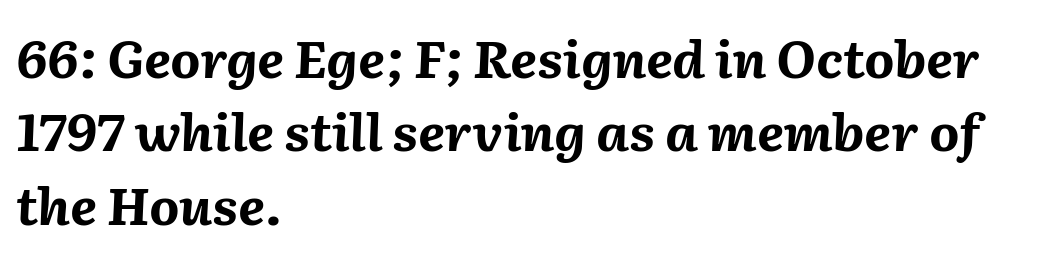
Q: Is the text bold? A: Yes.
Q: Is the text italic (slanted)? A: Yes, it leans right by about 2 degrees.
Q: Is the text underlined? A: No.
Q: How is the paragraph aligned? A: Left-aligned.
Q: Is the spacing between letters normal or unusually wide? A: Normal.
Q: Is the spacing between lines tight, normal or loose? A: Normal.
Q: Width (condensed, normal, or wide)? A: Normal.
Q: Stroke contrast? A: Medium.
Q: x-height? A: Medium.
Q: Monospaced? A: No.
